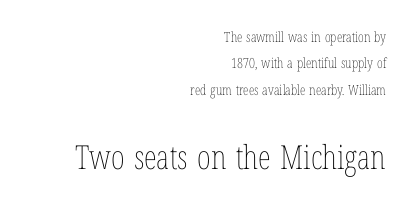
The image shows 33 px thin, condensed type, upright; set right-aligned, line spacing 1.89x, normal letter spacing, not underlined; the second (bottom) block is 2.36x larger; low stroke contrast and a medium x-height.
